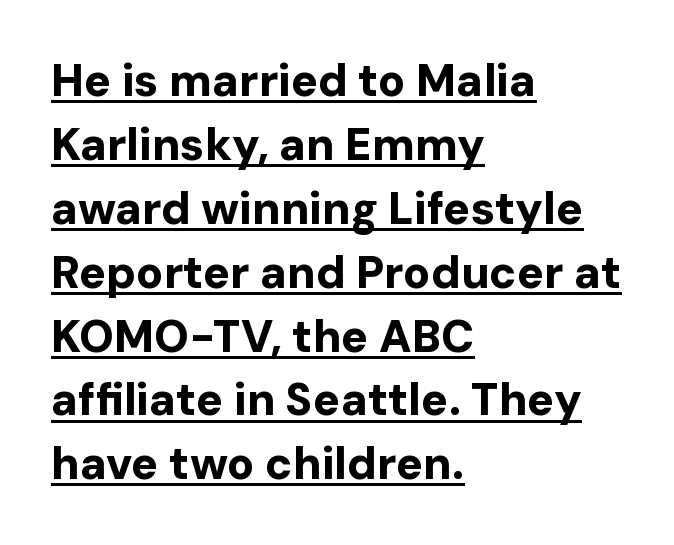
{"serif": "no", "italic": "no", "bold": "yes", "weight": "bold", "width": "normal", "stroke_contrast": "low", "x_height": "medium", "monospaced": "no", "underline": "yes", "align": "left", "line_spacing": "normal", "line_spacing_ratio": 1.42, "letter_spacing": "normal", "letter_spacing_em": 0.0, "glyph_px": 45}
